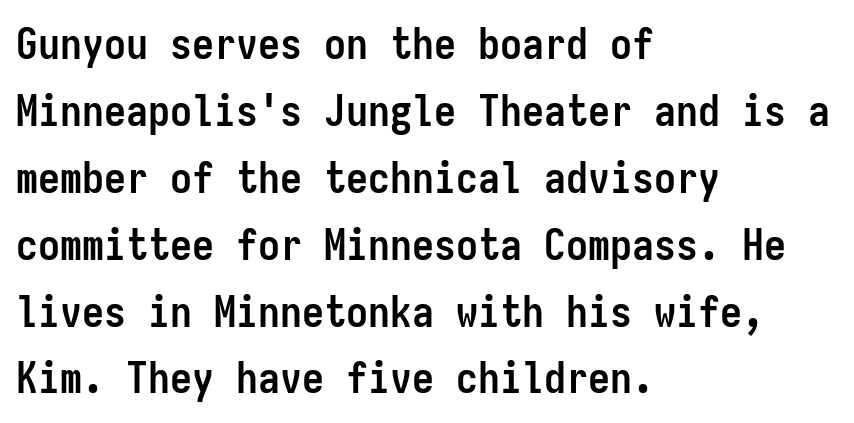
The image shows 44 px semibold, condensed sans-serif type, upright, monospaced; set left-aligned, normal line spacing (1.52x), normal letter spacing, not underlined; low stroke contrast and a medium x-height.
